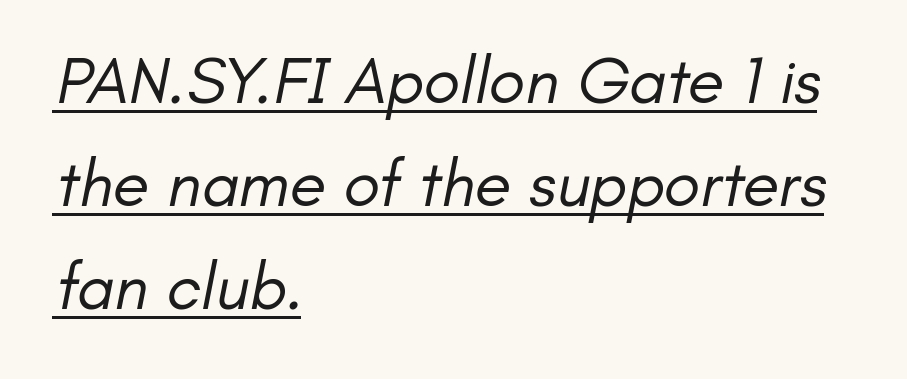
{"serif": "no", "bold": "no", "weight": "regular", "width": "normal", "stroke_contrast": "low", "x_height": "small", "monospaced": "no", "underline": "yes", "align": "left", "line_spacing": "normal", "line_spacing_ratio": 1.54, "letter_spacing": "normal", "letter_spacing_em": 0.0, "glyph_px": 67}
